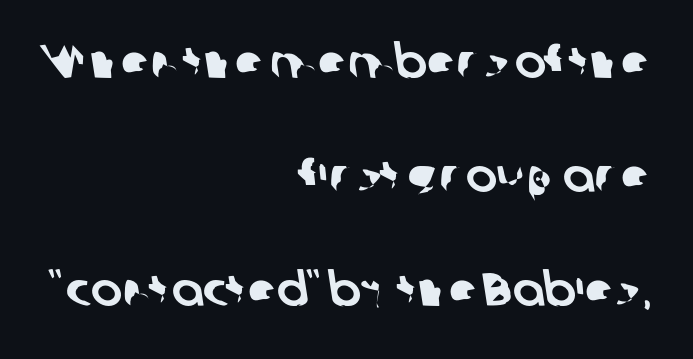
{"serif": "no", "width": "normal", "stroke_contrast": "low", "x_height": "medium", "monospaced": "no", "underline": "no", "align": "right", "line_spacing": "loose", "line_spacing_ratio": 2.43, "letter_spacing": "normal", "letter_spacing_em": 0.0, "glyph_px": 47}
